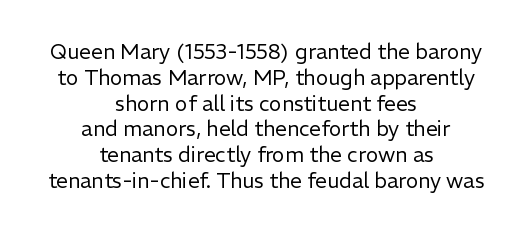
Q: Is the text bold? A: No.
Q: Is the text italic (slanted)? A: No, it is upright.
Q: Is the text underlined? A: No.
Q: How is the paragraph aligned? A: Centered.
Q: Is the spacing between letters normal or unusually wide? A: Normal.
